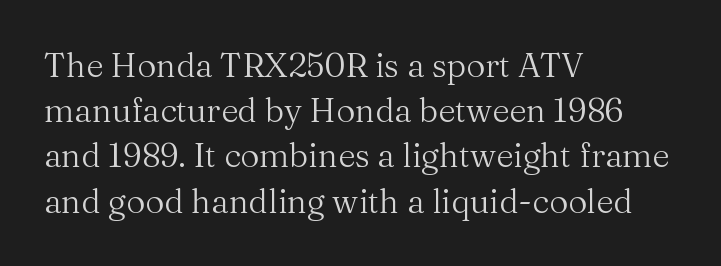
Q: Is the text bold? A: No.
Q: Is the text italic (slanted)? A: No, it is upright.
Q: Is the typeface a serif or a sans-serif typeface? A: Serif.
Q: Is the text underlined? A: No.
Q: How is the paragraph aligned? A: Left-aligned.
Q: Is the spacing between letters normal or unusually wide? A: Normal.
Q: Is the spacing between lines tight, normal or loose? A: Normal.
Q: Width (condensed, normal, or wide)? A: Normal.
Q: Stroke contrast? A: Medium.
Q: x-height? A: Medium.
Q: Monospaced? A: No.
